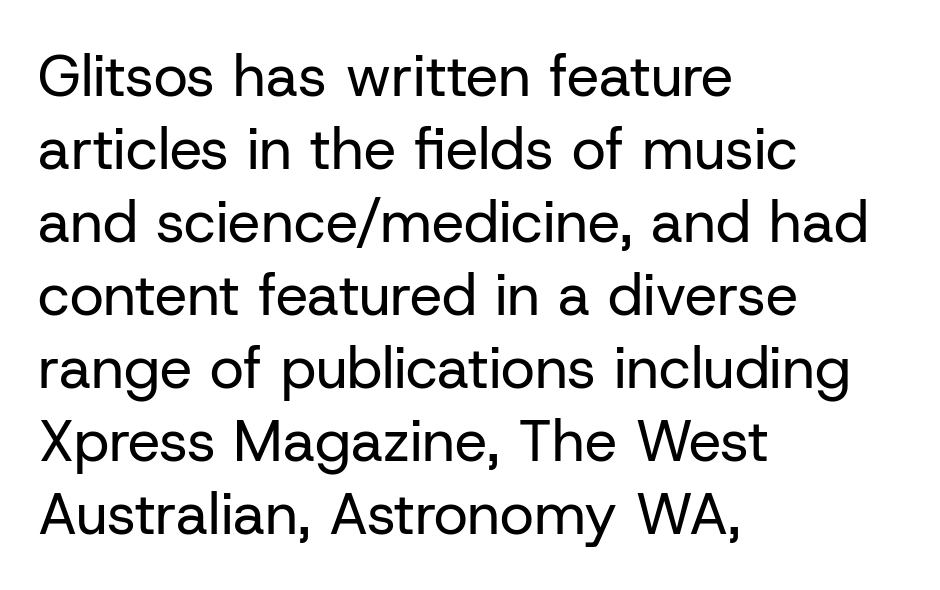
The image shows 58 px regular-weight sans-serif type, upright; set left-aligned, normal line spacing (1.26x), normal letter spacing, not underlined; low stroke contrast and a medium x-height.
